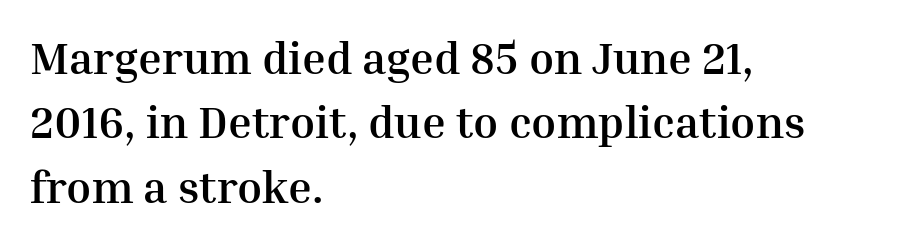
The ragged edge is on the right, which tells us the setting is flush left. Yep, those are serifs on the letters. The rendering uses natural spacing where letterforms have individual widths. Stroke thickness is high; the sample reads as a true bold. Notice how descenders clear the ascenders below comfortably — that's standard leading. The specimen omits any rule beneath the text block's lines.
